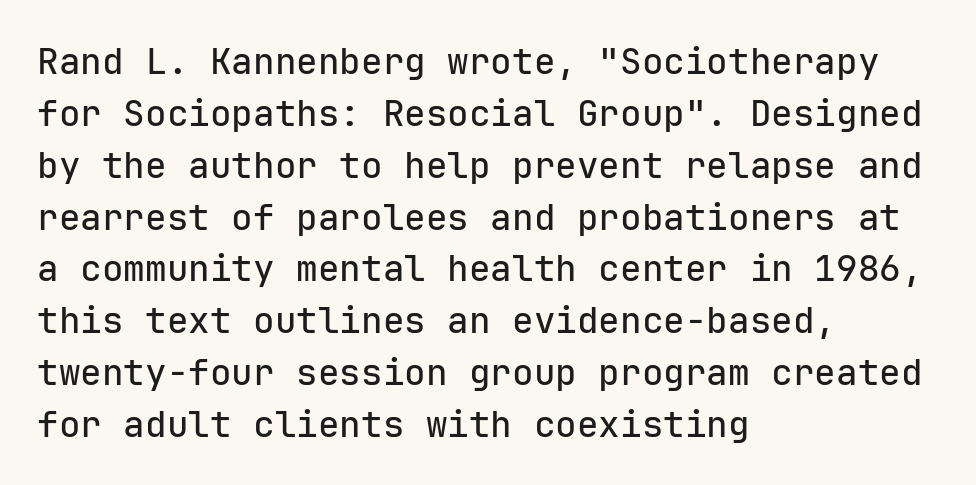
Q: Is the text italic (slanted)? A: No, it is upright.
Q: Is the typeface a serif or a sans-serif typeface? A: Sans-serif.
Q: Is the text underlined? A: No.
Q: How is the paragraph aligned? A: Left-aligned.
Q: Is the spacing between letters normal or unusually wide? A: Normal.
Q: Is the spacing between lines tight, normal or loose? A: Normal.
Q: Width (condensed, normal, or wide)? A: Normal.
Q: Stroke contrast? A: Low.
Q: x-height? A: Medium.
Q: Monospaced? A: Yes.
